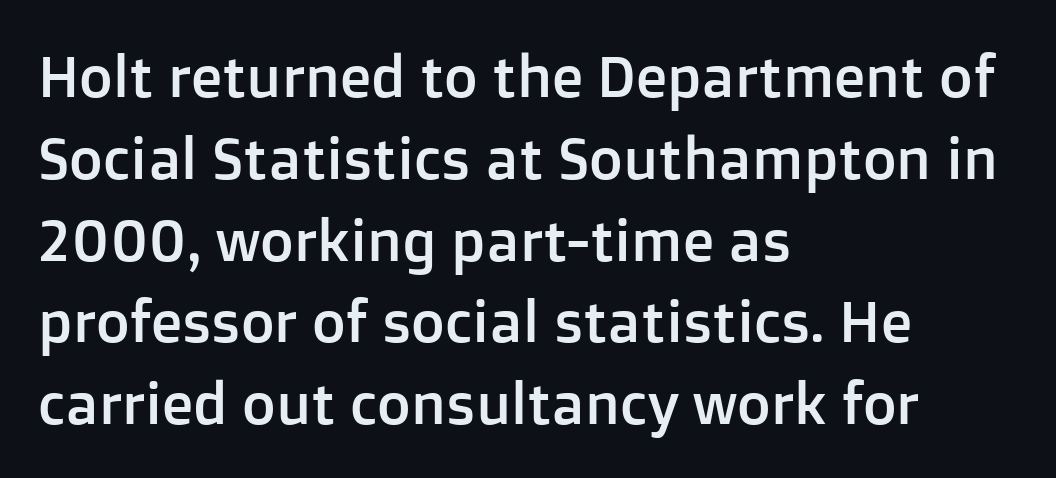
Line starts are locked; line ends wander. Any mark beneath the type? The region is blank. This sample keeps an unexceptional amount of space between lines. The gaps between neighbouring characters are ordinary and unremarkable. A typesetter would call this proportional, since set widths differ per character.
